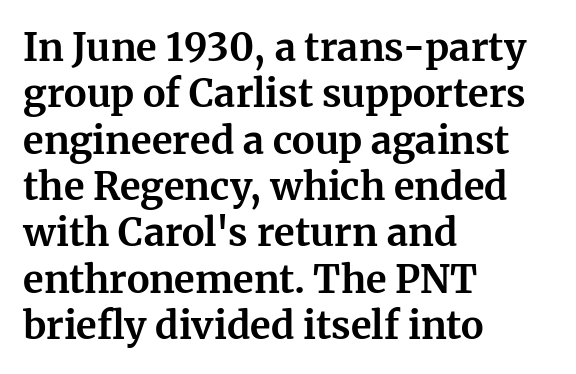
{"serif": "yes", "italic": "no", "bold": "yes", "weight": "bold", "width": "normal", "stroke_contrast": "medium", "x_height": "medium", "monospaced": "no", "underline": "no", "align": "left", "line_spacing_ratio": 1.22, "letter_spacing": "normal", "letter_spacing_em": 0.0, "glyph_px": 38}
